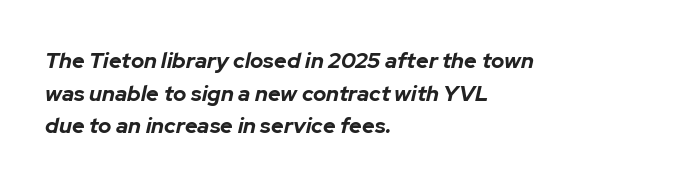
{"italic": "yes", "lean": "right", "slant_degrees": 12, "bold": "yes", "underline": "no", "align": "left", "line_spacing": "normal", "line_spacing_ratio": 1.48, "letter_spacing": "normal", "letter_spacing_em": 0.0, "glyph_px": 22}
